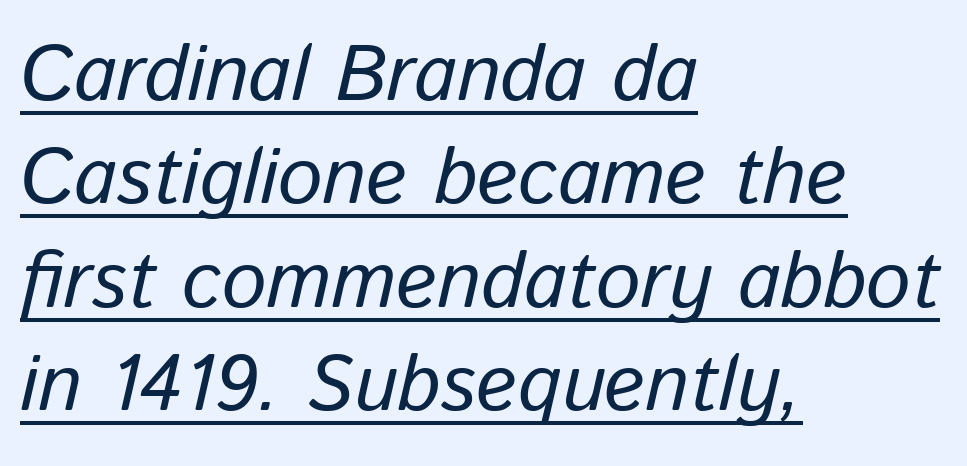
Q: Is the text bold? A: No.
Q: Is the text italic (slanted)? A: Yes, it leans right by about 13 degrees.
Q: Is the text underlined? A: Yes.
Q: How is the paragraph aligned? A: Left-aligned.
Q: Is the spacing between letters normal or unusually wide? A: Normal.
Q: Is the spacing between lines tight, normal or loose? A: Normal.
Q: Width (condensed, normal, or wide)? A: Normal.
Q: Stroke contrast? A: Low.
Q: x-height? A: Medium.
Q: Monospaced? A: No.
